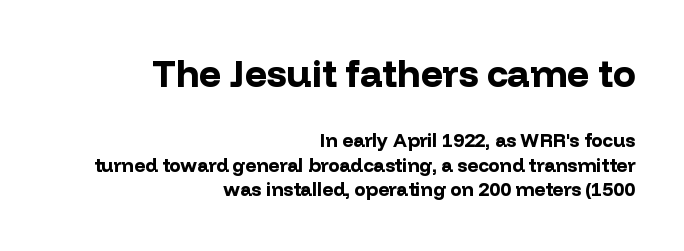
{"serif": "no", "italic": "no", "bold": "yes", "weight": "bold", "width": "normal", "stroke_contrast": "low", "x_height": "medium", "monospaced": "no", "underline": "no", "align": "right", "line_spacing": "normal", "line_spacing_ratio": 1.29, "letter_spacing": "normal", "letter_spacing_em": 0.0, "larger_block": "first", "size_ratio": 2.0, "glyph_px": 38}
